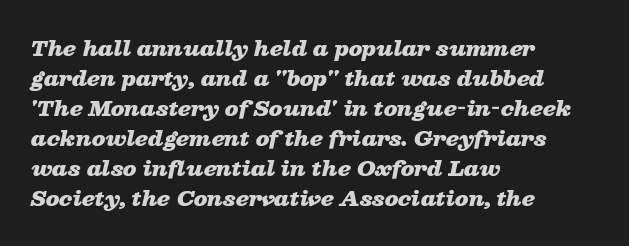
A full-strength bold gives these letters their thick strokes. Nobody touched the tracking dial on this one. This sample keeps an unexceptional amount of space between lines. Emphasis-style slanted type is in use.
